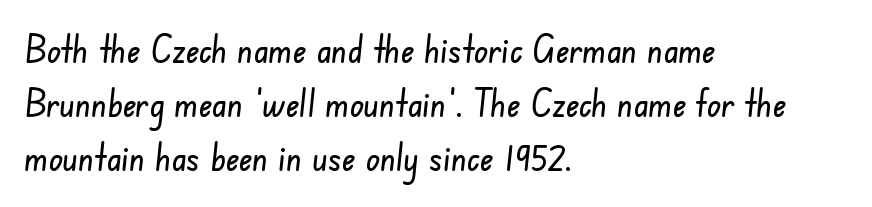
The image shows 37 px condensed sans-serif type; set left-aligned, normal line spacing (1.46x), normal letter spacing, not underlined; low stroke contrast and a small x-height.
